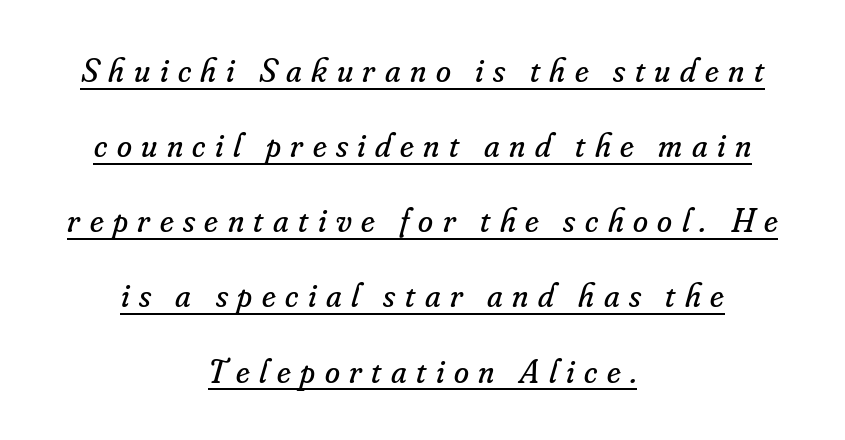
{"serif": "yes", "italic": "yes", "lean": "right", "slant_degrees": 16, "bold": "no", "weight": "regular", "width": "normal", "stroke_contrast": "low", "x_height": "small", "monospaced": "no", "underline": "yes", "align": "center", "line_spacing": "loose", "line_spacing_ratio": 2.21, "letter_spacing": "wide", "letter_spacing_em": 0.28, "glyph_px": 34}
